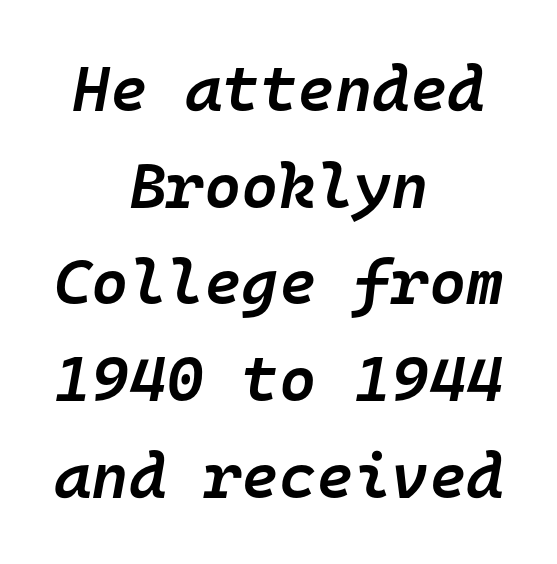
Q: Is the text bold? A: Semi-bold.
Q: Is the text italic (slanted)? A: Yes, it leans right by about 10 degrees.
Q: Is the text underlined? A: No.
Q: How is the paragraph aligned? A: Centered.
Q: Is the spacing between letters normal or unusually wide? A: Normal.
Q: Is the spacing between lines tight, normal or loose? A: Normal.
Q: Width (condensed, normal, or wide)? A: Normal.
Q: Stroke contrast? A: Low.
Q: x-height? A: Medium.
Q: Monospaced? A: Yes.
